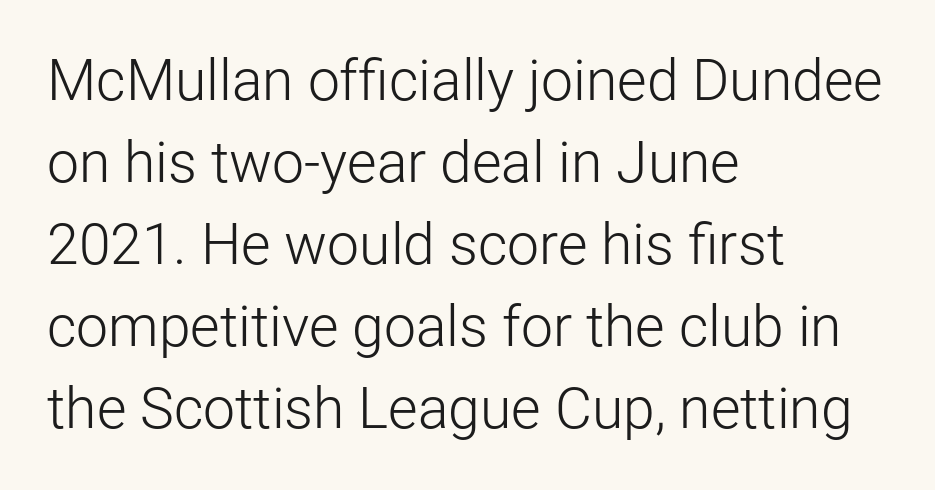
Q: Is the text bold? A: No.
Q: Is the text italic (slanted)? A: No, it is upright.
Q: Is the typeface a serif or a sans-serif typeface? A: Sans-serif.
Q: Is the text underlined? A: No.
Q: How is the paragraph aligned? A: Left-aligned.
Q: Is the spacing between letters normal or unusually wide? A: Normal.
Q: Is the spacing between lines tight, normal or loose? A: Normal.
Q: Width (condensed, normal, or wide)? A: Normal.
Q: Stroke contrast? A: Low.
Q: x-height? A: Medium.
Q: Monospaced? A: No.
